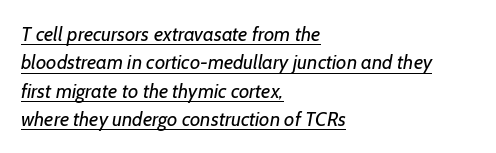
Q: Is the text bold? A: No.
Q: Is the text underlined? A: Yes.
Q: How is the paragraph aligned? A: Left-aligned.
Q: Is the spacing between letters normal or unusually wide? A: Normal.
Q: Is the spacing between lines tight, normal or loose? A: Normal.
